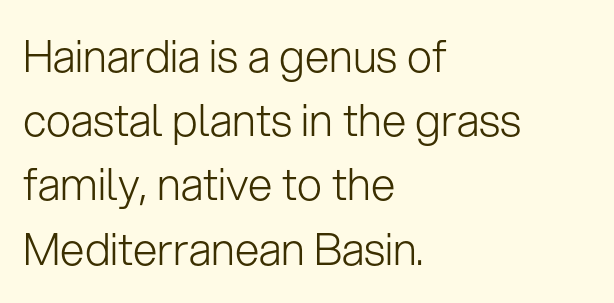
{"serif": "no", "italic": "no", "bold": "no", "weight": "light", "width": "normal", "stroke_contrast": "low", "x_height": "medium", "monospaced": "no", "underline": "no", "align": "left", "line_spacing": "normal", "line_spacing_ratio": 1.46, "letter_spacing": "normal", "letter_spacing_em": 0.0, "glyph_px": 44}
